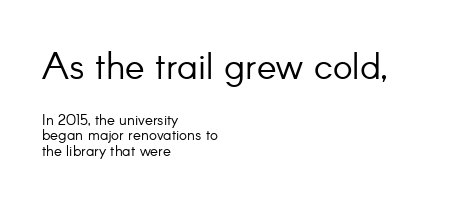
Q: Is the text bold? A: No.
Q: Is the text italic (slanted)? A: No, it is upright.
Q: Is the typeface a serif or a sans-serif typeface? A: Sans-serif.
Q: Is the text underlined? A: No.
Q: How is the paragraph aligned? A: Left-aligned.
Q: Is the spacing between letters normal or unusually wide? A: Normal.
Q: Is the spacing between lines tight, normal or loose? A: Tight.
Q: Which block of text is set in a larger size, the first (top) or the second (bottom)? A: The first (top) one.
Q: Width (condensed, normal, or wide)? A: Normal.
Q: Stroke contrast? A: Low.
Q: x-height? A: Small.
Q: Monospaced? A: No.
